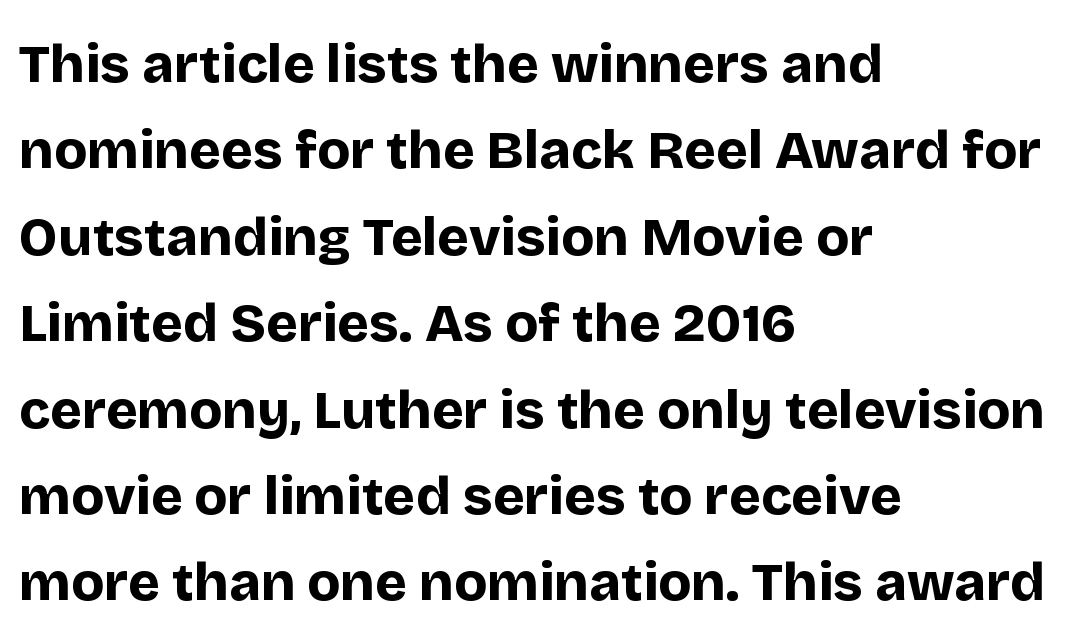
Observe the absence of serifs on each vertical stroke in this sample. Horizontal alignment here is leftward, the default for most running prose. No extra tracking has been applied to these lines. It's the straight-up-and-down kind of type.
